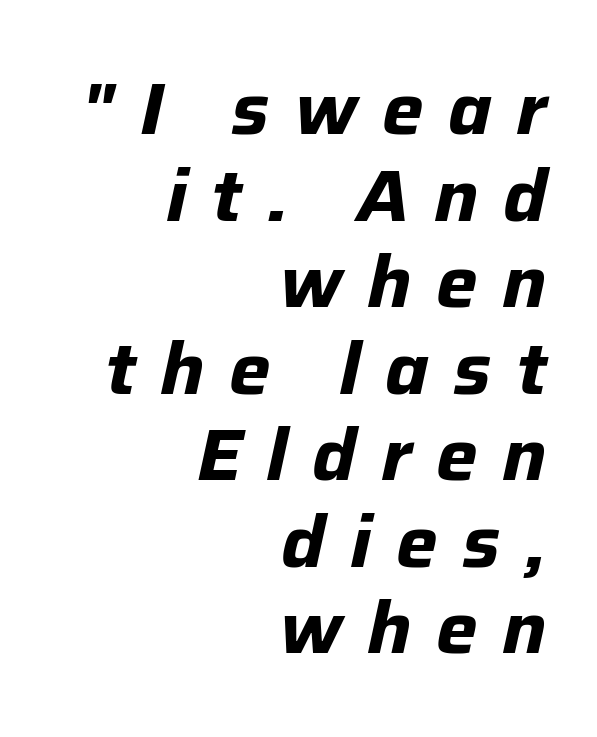
Q: Is the text bold? A: Yes.
Q: Is the text italic (slanted)? A: Yes, it leans right by about 12 degrees.
Q: Is the text underlined? A: No.
Q: How is the paragraph aligned? A: Right-aligned.
Q: Is the spacing between letters normal or unusually wide? A: Unusually wide.
Q: Width (condensed, normal, or wide)? A: Normal.
Q: Stroke contrast? A: Low.
Q: x-height? A: Medium.
Q: Monospaced? A: No.
